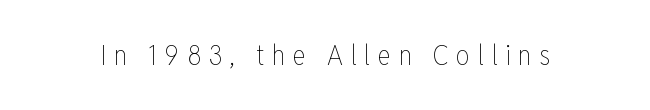
The weight would be labelled regular, book, light, or lighter still. Note the varied advance widths — an 'i' is clearly narrower than an 'm'. Only glyphs here, with clear space below each row. The lettering holds an erect, upright posture throughout. Between one letter and the next there's a generous, obvious gap.
